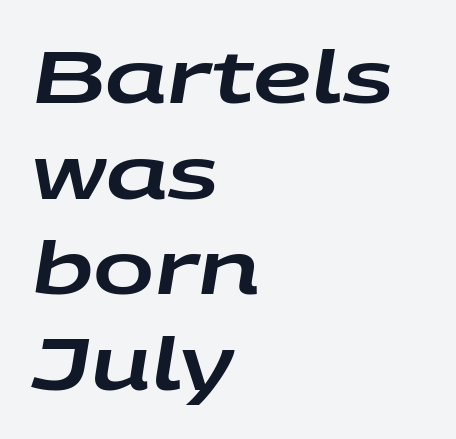
{"italic": "yes", "lean": "right", "slant_degrees": 9, "width": "wide", "stroke_contrast": "low", "x_height": "large", "monospaced": "no", "underline": "no", "align": "left", "line_spacing": "normal", "line_spacing_ratio": 1.31, "letter_spacing": "normal", "letter_spacing_em": 0.0, "glyph_px": 73}
